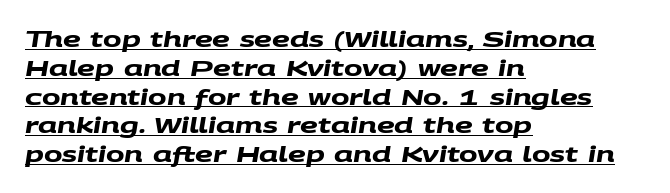
Rows of type keep a routine distance in the vertical direction. Summary of weight: heavy, a full bold. Characters follow at the spacing the type designer built in. Honestly, the underline is the first thing you notice here.
